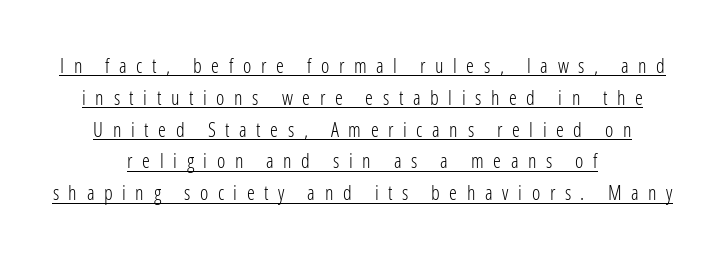
The image shows 20 px text type, upright; set centered, normal line spacing (1.59x), unusually wide letter spacing (+0.48 em), underlined.
